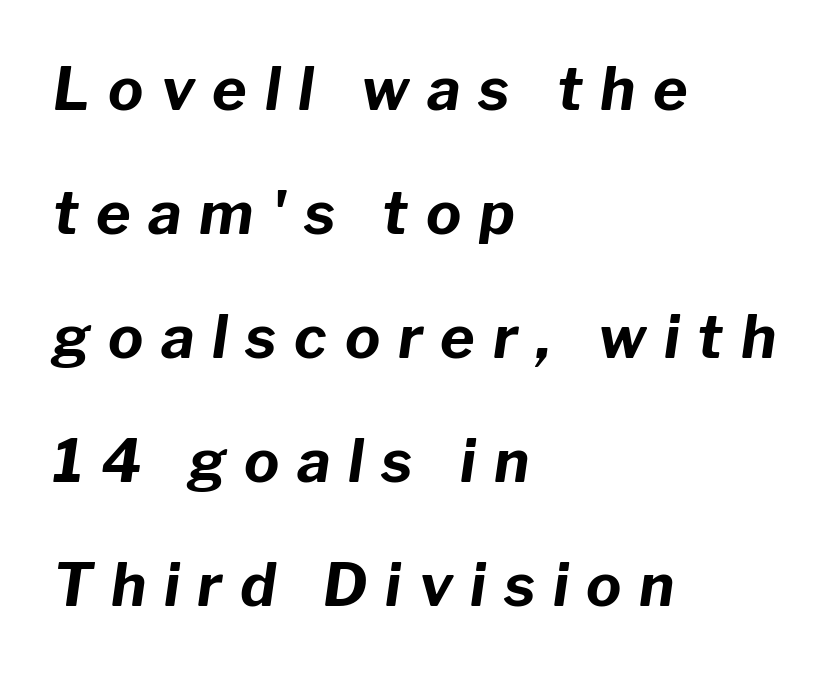
Q: Is the text bold? A: Yes.
Q: Is the text italic (slanted)? A: Yes, it leans right by about 8 degrees.
Q: Is the text underlined? A: No.
Q: How is the paragraph aligned? A: Left-aligned.
Q: Is the spacing between letters normal or unusually wide? A: Unusually wide.
Q: Is the spacing between lines tight, normal or loose? A: Loose.
Q: Width (condensed, normal, or wide)? A: Normal.
Q: Stroke contrast? A: Low.
Q: x-height? A: Medium.
Q: Monospaced? A: No.
